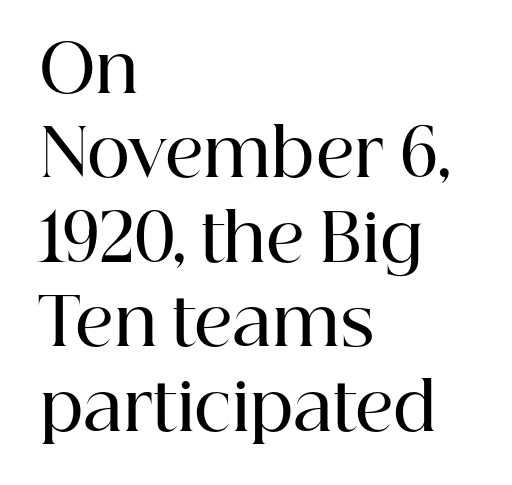
Q: Is the text bold? A: Semi-bold.
Q: Is the text italic (slanted)? A: No, it is upright.
Q: Is the typeface a serif or a sans-serif typeface? A: Serif.
Q: Is the text underlined? A: No.
Q: How is the paragraph aligned? A: Left-aligned.
Q: Is the spacing between letters normal or unusually wide? A: Normal.
Q: Is the spacing between lines tight, normal or loose? A: Normal.
Q: Width (condensed, normal, or wide)? A: Normal.
Q: Stroke contrast? A: High.
Q: x-height? A: Medium.
Q: Monospaced? A: No.
